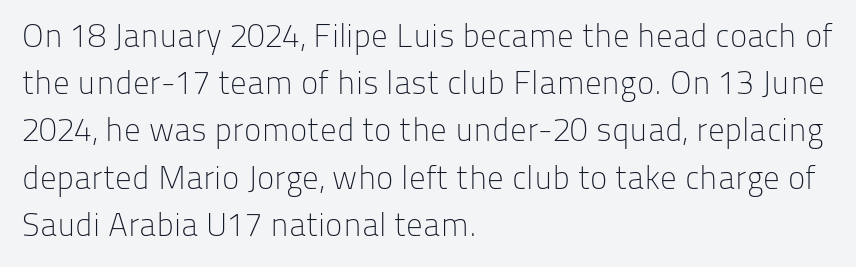
The image shows 33 px light sans-serif type, upright; set left-aligned, normal line spacing (1.43x), normal letter spacing, not underlined; low stroke contrast and a medium x-height.
